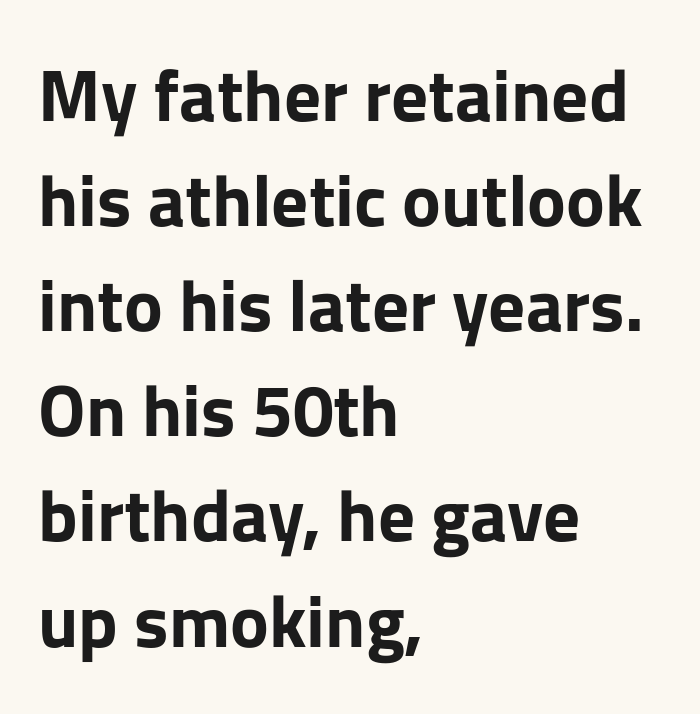
{"serif": "no", "italic": "no", "bold": "yes", "weight": "bold", "width": "normal", "stroke_contrast": "low", "x_height": "medium", "monospaced": "no", "underline": "no", "align": "left", "line_spacing": "normal", "line_spacing_ratio": 1.44, "letter_spacing": "normal", "letter_spacing_em": 0.0, "glyph_px": 73}
